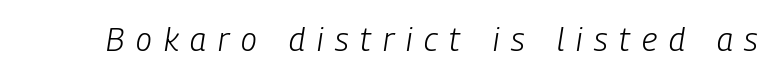
{"italic": "yes", "lean": "right", "slant_degrees": 9, "bold": "no", "weight": "light", "width": "condensed", "stroke_contrast": "low", "x_height": "medium", "monospaced": "no", "underline": "no", "letter_spacing": "wide", "letter_spacing_em": 0.37, "glyph_px": 32}
